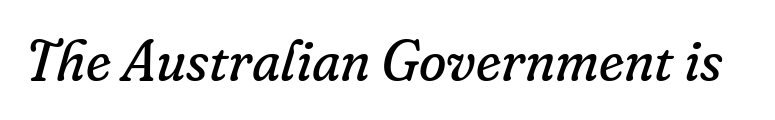
{"serif": "yes", "italic": "yes", "lean": "right", "slant_degrees": 16, "bold": "no", "weight": "regular", "width": "normal", "stroke_contrast": "low", "x_height": "small", "monospaced": "no", "underline": "no", "letter_spacing": "normal", "letter_spacing_em": 0.0, "glyph_px": 56}
